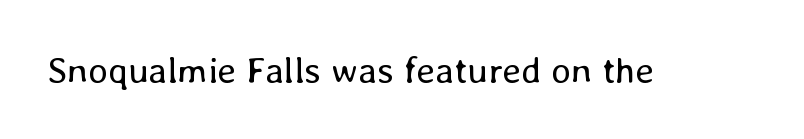
A typesetter would call this proportional, since set widths differ per character. Nothing heavy about these letters — not bold at all. Style check: upright. Rule under the text: the space is simply empty.
